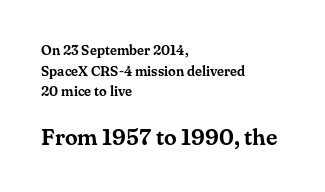
The later block is typeset at a bigger size than the earlier block. Quick note: interline space is typical. Horizontally, the lines are justified to the leading edge only. Clear beneath every line of the passage. Tracking value appears to be zero — textbook default spacing.
